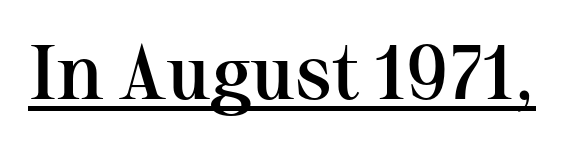
The typography opts for an upright posture over an oblique one. Little horizontal feet cap the strokes, marking this as serif type. The letters advance in unequal steps, a hallmark of proportional type. Nobody touched the tracking dial on this one. The specimen includes a rule beneath the text block's lines. Weight check: semibold — heavier than regular, not quite bold.
